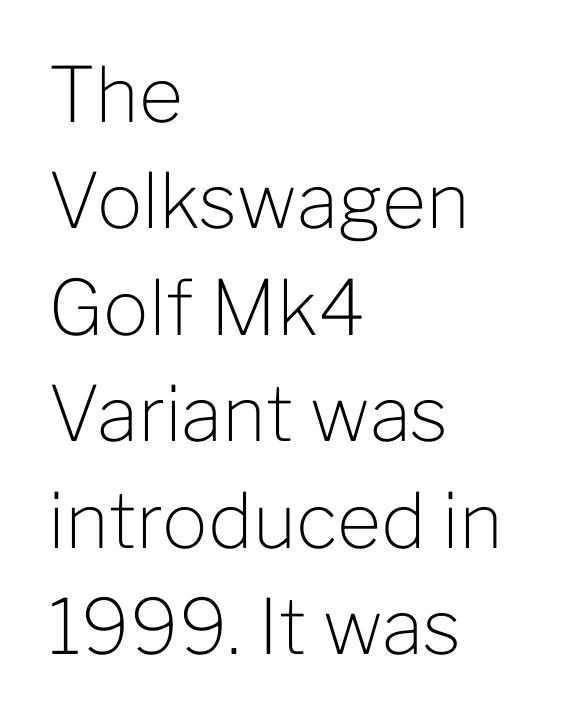
{"serif": "no", "italic": "no", "bold": "no", "weight": "light", "width": "normal", "stroke_contrast": "low", "x_height": "medium", "monospaced": "no", "underline": "no", "align": "left", "line_spacing": "normal", "line_spacing_ratio": 1.4, "letter_spacing": "normal", "letter_spacing_em": 0.0, "glyph_px": 76}
